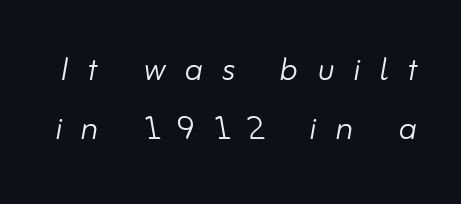
Q: Is the text bold? A: No.
Q: Is the text italic (slanted)? A: Yes, it leans right by about 10 degrees.
Q: Is the text underlined? A: No.
Q: Is the spacing between letters normal or unusually wide? A: Unusually wide.
Q: Is the spacing between lines tight, normal or loose? A: Normal.
Q: Width (condensed, normal, or wide)? A: Normal.
Q: Stroke contrast? A: Low.
Q: x-height? A: Small.
Q: Monospaced? A: No.
